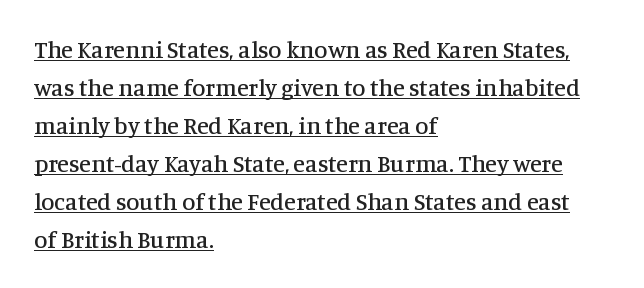
{"italic": "no", "underline": "yes", "align": "left", "line_spacing": "normal", "line_spacing_ratio": 1.58, "letter_spacing": "normal", "letter_spacing_em": 0.0, "glyph_px": 24}
